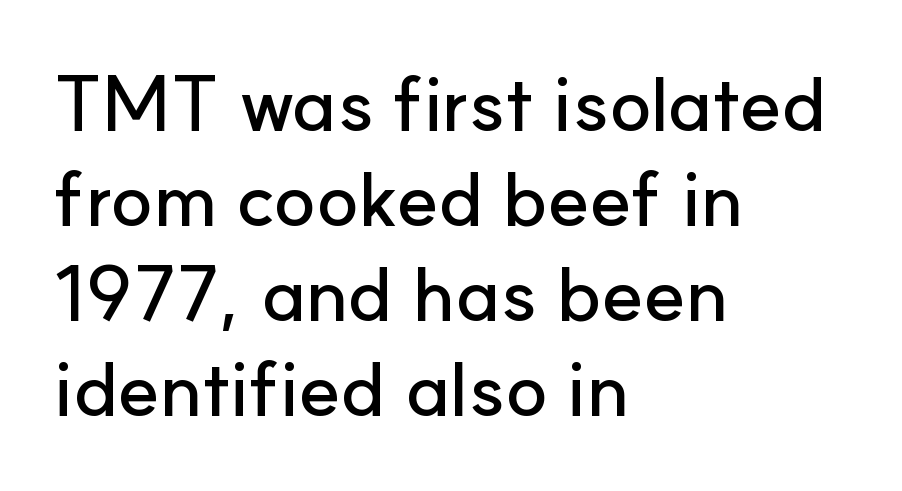
{"serif": "no", "italic": "no", "width": "normal", "stroke_contrast": "low", "x_height": "small", "monospaced": "no", "underline": "no", "align": "left", "line_spacing_ratio": 1.22, "letter_spacing": "normal", "letter_spacing_em": 0.0, "glyph_px": 78}
